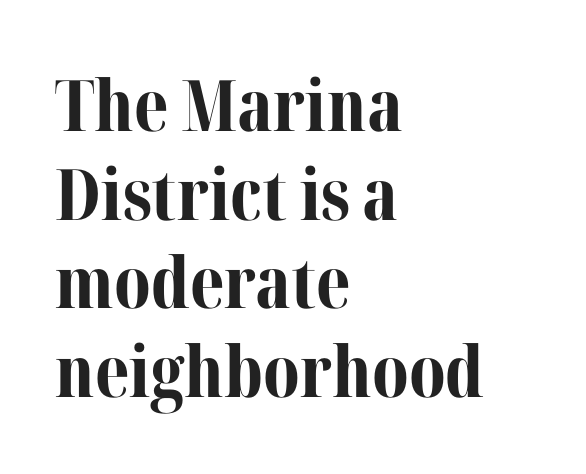
The image shows 71 px bold serif type, upright; set left-aligned, normal line spacing (1.25x), normal letter spacing, not underlined; medium stroke contrast and a medium x-height.
